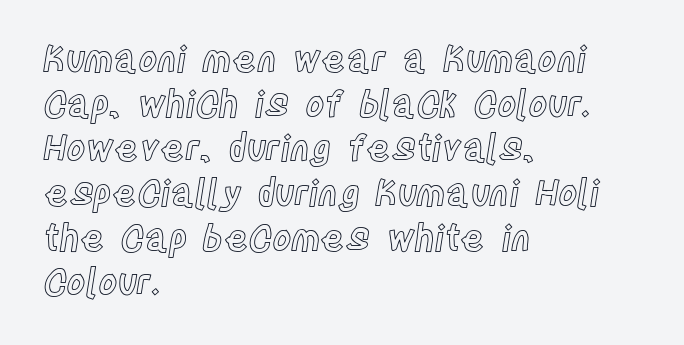
{"width": "condensed", "x_height": "large", "monospaced": "no", "underline": "no", "align": "left", "line_spacing_ratio": 1.24, "letter_spacing": "normal", "letter_spacing_em": 0.0, "glyph_px": 36}
